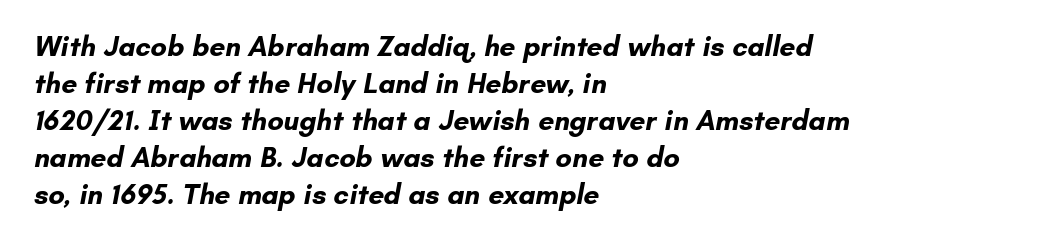
The image shows 28 px bold sans-serif type; set left-aligned, normal line spacing (1.32x), normal letter spacing, not underlined; low stroke contrast and a small x-height.
